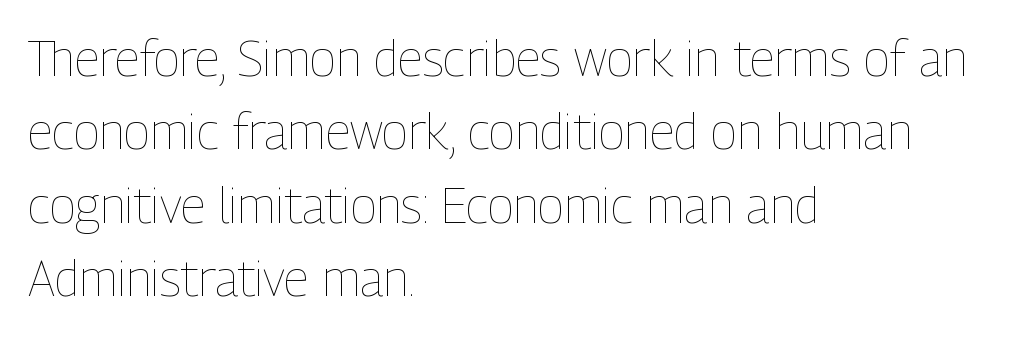
Q: Is the text bold? A: No.
Q: Is the text italic (slanted)? A: No, it is upright.
Q: Is the text underlined? A: No.
Q: How is the paragraph aligned? A: Left-aligned.
Q: Is the spacing between letters normal or unusually wide? A: Normal.
Q: Is the spacing between lines tight, normal or loose? A: Normal.
Q: Width (condensed, normal, or wide)? A: Condensed.
Q: Stroke contrast? A: Low.
Q: x-height? A: Medium.
Q: Monospaced? A: No.
